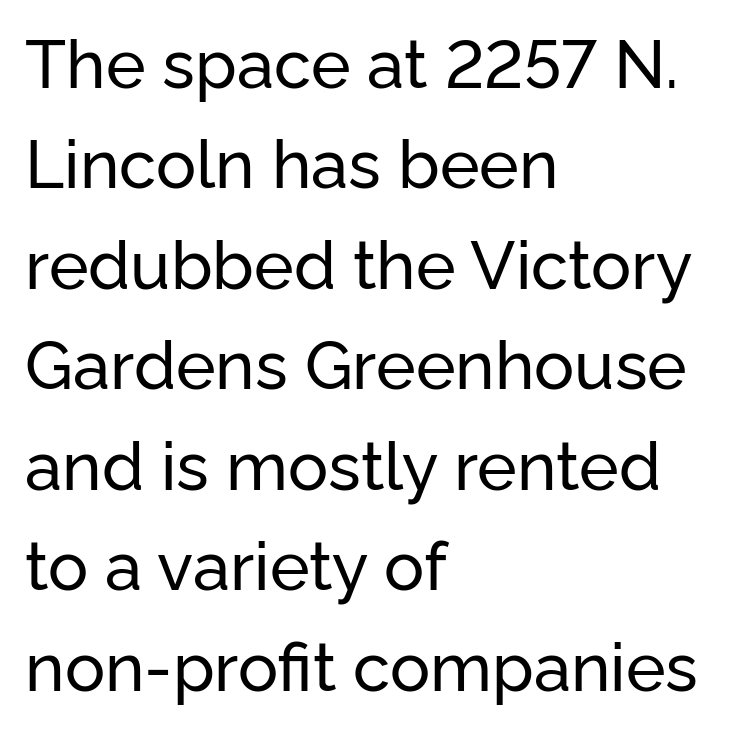
Q: Is the text italic (slanted)? A: No, it is upright.
Q: Is the typeface a serif or a sans-serif typeface? A: Sans-serif.
Q: Is the text underlined? A: No.
Q: How is the paragraph aligned? A: Left-aligned.
Q: Is the spacing between letters normal or unusually wide? A: Normal.
Q: Is the spacing between lines tight, normal or loose? A: Normal.
Q: Width (condensed, normal, or wide)? A: Normal.
Q: Stroke contrast? A: Low.
Q: x-height? A: Medium.
Q: Monospaced? A: No.
